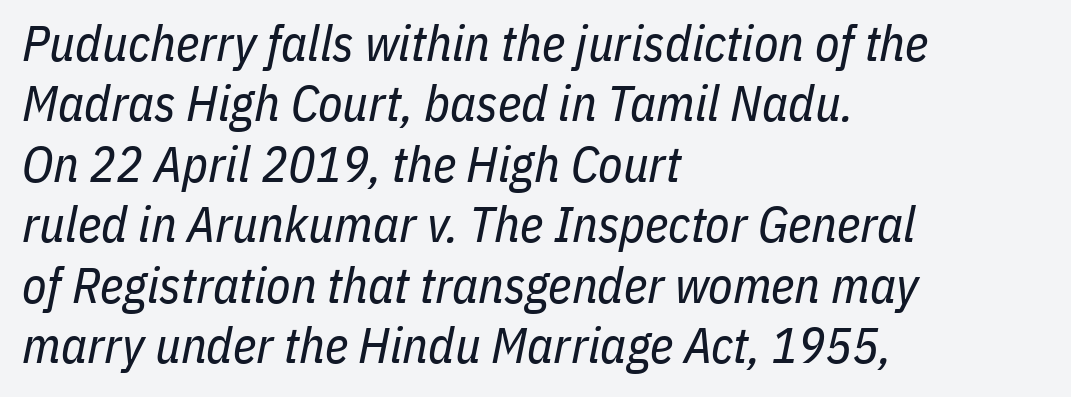
Q: Is the text bold? A: No.
Q: Is the text italic (slanted)? A: Yes, it leans right by about 11 degrees.
Q: Is the text underlined? A: No.
Q: How is the paragraph aligned? A: Left-aligned.
Q: Is the spacing between letters normal or unusually wide? A: Normal.
Q: Width (condensed, normal, or wide)? A: Condensed.
Q: Stroke contrast? A: Low.
Q: x-height? A: Medium.
Q: Monospaced? A: No.
